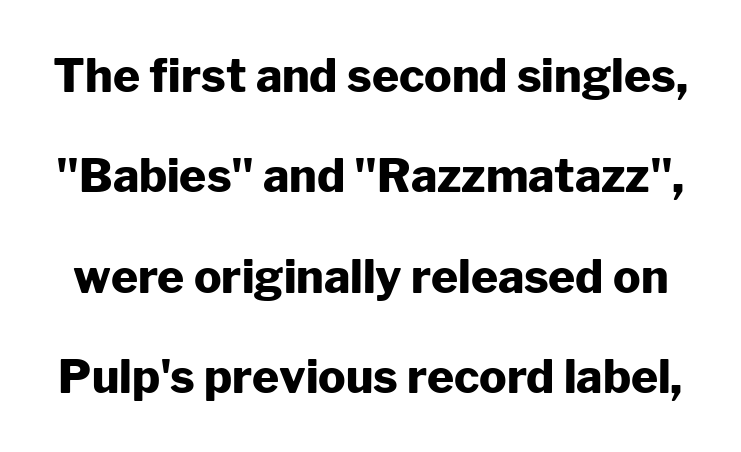
The image shows 46 px heavy sans-serif type, upright; set loose line spacing (2.18x), normal letter spacing, not underlined; low stroke contrast and a medium x-height.
